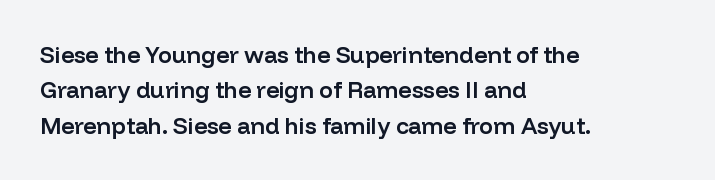
Q: Is the text bold? A: Semi-bold.
Q: Is the text italic (slanted)? A: No, it is upright.
Q: Is the text underlined? A: No.
Q: How is the paragraph aligned? A: Left-aligned.
Q: Is the spacing between letters normal or unusually wide? A: Normal.
Q: Is the spacing between lines tight, normal or loose? A: Normal.
